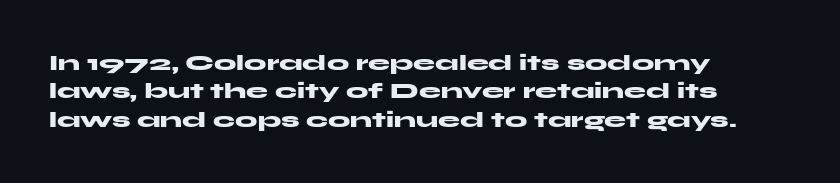
The image shows 22 px bold type, upright; set left-aligned, normal line spacing (1.29x), normal letter spacing, not underlined.
